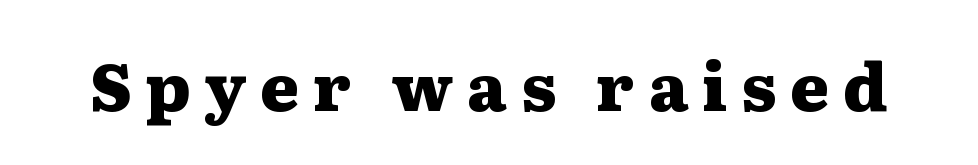
The type sits square on the baseline with zero lean. This sample has the flowing, uneven cadence of proportional lettering. Glyph-to-glyph distance is far greater than everyday printed text. Typographically, this falls in the serif category. Bold? Absolutely — the strokes are thick and heavy.
